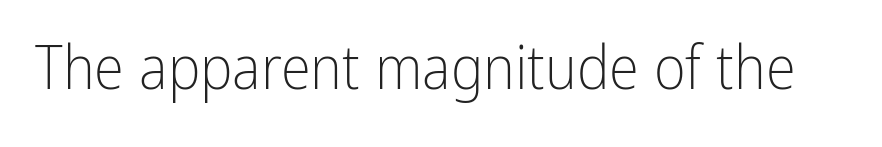
The gap between lines stays unmarked. Type style note: lacks serifs. Heaviness? Minimal to ordinary, like unemphasized prose. Tracking here is standard; glyphs follow each other at the usual distance. The letters stand straight up with perfectly vertical stems.
